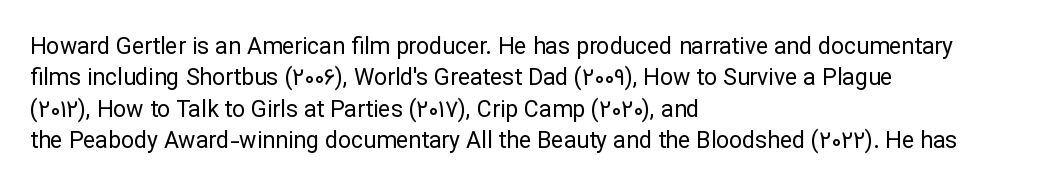
The image shows 23 px text type, upright; set left-aligned, normal line spacing (1.36x), normal letter spacing, not underlined.
